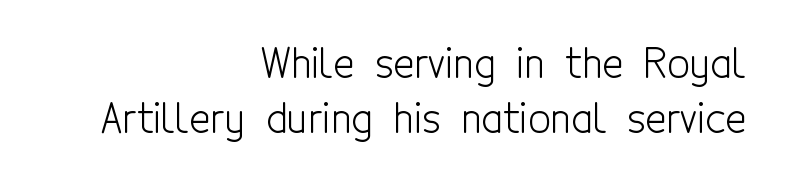
Q: Is the text bold? A: No.
Q: Is the text italic (slanted)? A: No, it is upright.
Q: Is the typeface a serif or a sans-serif typeface? A: Sans-serif.
Q: Is the text underlined? A: No.
Q: How is the paragraph aligned? A: Right-aligned.
Q: Is the spacing between letters normal or unusually wide? A: Normal.
Q: Is the spacing between lines tight, normal or loose? A: Normal.
Q: Width (condensed, normal, or wide)? A: Condensed.
Q: x-height? A: Medium.
Q: Monospaced? A: No.
